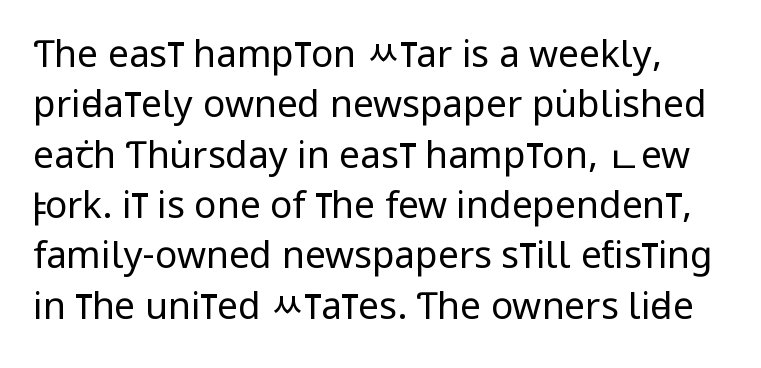
Notice how the stems are strictly vertical — no italics here. Classification — sans serif. Descenders hang freely into open space. The face used here is proportionally spaced, like ordinary book or web type.
